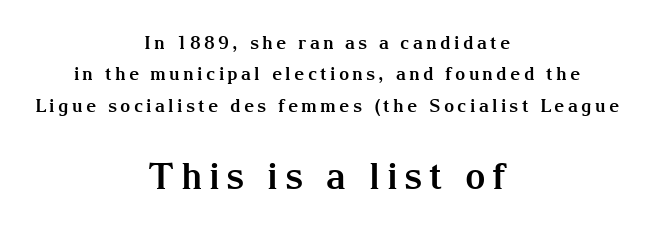
{"serif": "yes", "italic": "no", "bold": "yes", "weight": "bold", "width": "normal", "stroke_contrast": "medium", "x_height": "medium", "monospaced": "no", "underline": "no", "align": "center", "line_spacing_ratio": 1.75, "larger_block": "second", "size_ratio": 2.0, "glyph_px": 36}
